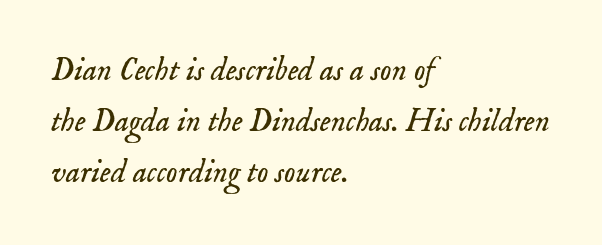
Q: Is the text bold? A: No.
Q: Is the text italic (slanted)? A: Yes, it leans right by about 18 degrees.
Q: Is the typeface a serif or a sans-serif typeface? A: Serif.
Q: Is the text underlined? A: No.
Q: How is the paragraph aligned? A: Left-aligned.
Q: Is the spacing between letters normal or unusually wide? A: Normal.
Q: Is the spacing between lines tight, normal or loose? A: Normal.
Q: Width (condensed, normal, or wide)? A: Normal.
Q: Stroke contrast? A: Low.
Q: x-height? A: Small.
Q: Monospaced? A: No.
